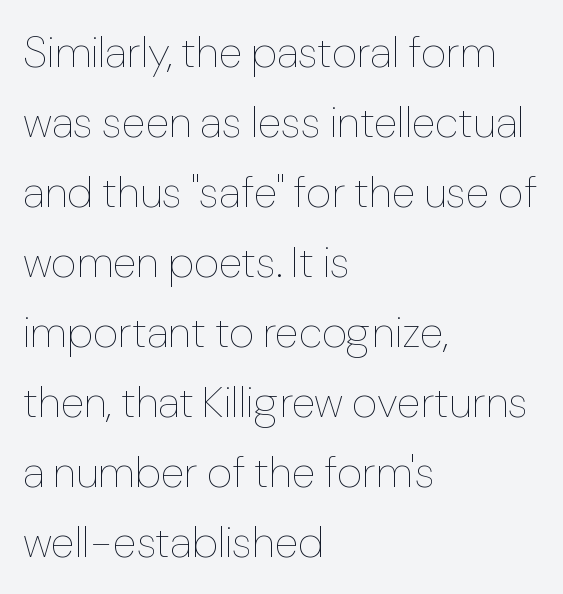
The image shows 44 px thin type, upright; set left-aligned, normal line spacing (1.59x), normal letter spacing, not underlined; low stroke contrast and a medium x-height.
